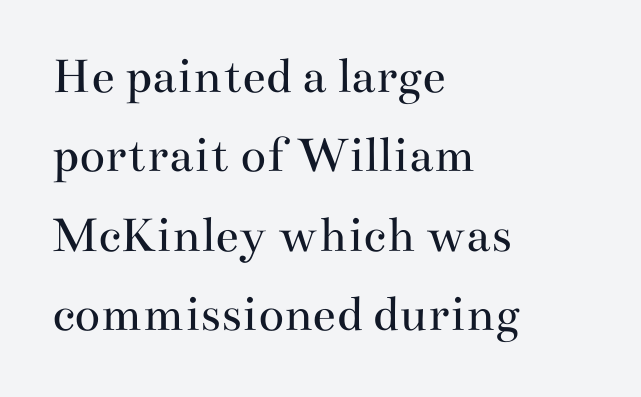
Q: Is the text bold? A: No.
Q: Is the text italic (slanted)? A: No, it is upright.
Q: Is the typeface a serif or a sans-serif typeface? A: Serif.
Q: Is the text underlined? A: No.
Q: How is the paragraph aligned? A: Left-aligned.
Q: Is the spacing between letters normal or unusually wide? A: Normal.
Q: Is the spacing between lines tight, normal or loose? A: Normal.
Q: Width (condensed, normal, or wide)? A: Wide.
Q: Stroke contrast? A: Medium.
Q: x-height? A: Small.
Q: Monospaced? A: No.
